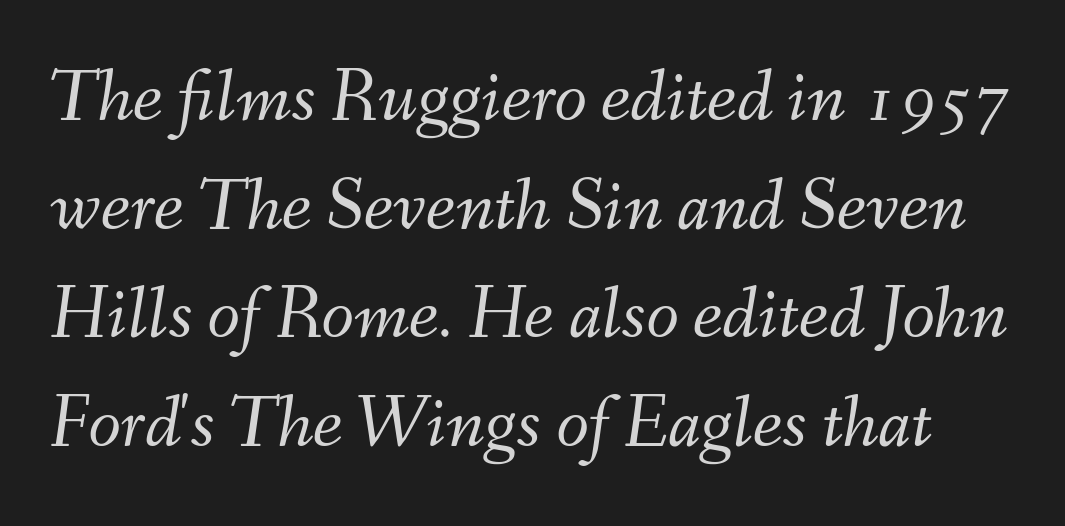
Yep, that's italic — everything's leaning. The area under the type is left untouched. You could not count columns in this text — the font is proportionally spaced. Glyph-to-glyph distance matches everyday printed text.
